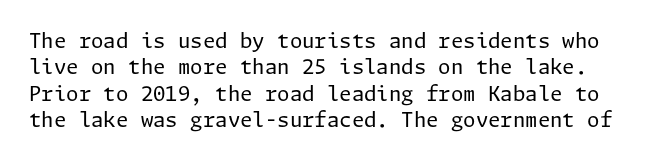
Vertical stems look standard width or narrower in stroke. Each row of text sits above clean, open space. Line spacing here is normal. There is no visible air inserted between adjacent glyphs. The specimen reads as upright at a glance.
